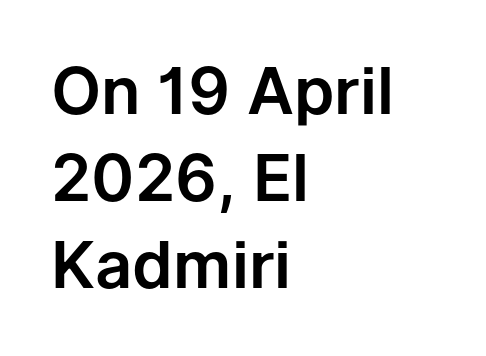
Q: Is the text italic (slanted)? A: No, it is upright.
Q: Is the typeface a serif or a sans-serif typeface? A: Sans-serif.
Q: Is the text underlined? A: No.
Q: How is the paragraph aligned? A: Left-aligned.
Q: Is the spacing between letters normal or unusually wide? A: Normal.
Q: Is the spacing between lines tight, normal or loose? A: Normal.
Q: Width (condensed, normal, or wide)? A: Normal.
Q: Stroke contrast? A: Low.
Q: x-height? A: Medium.
Q: Monospaced? A: No.
